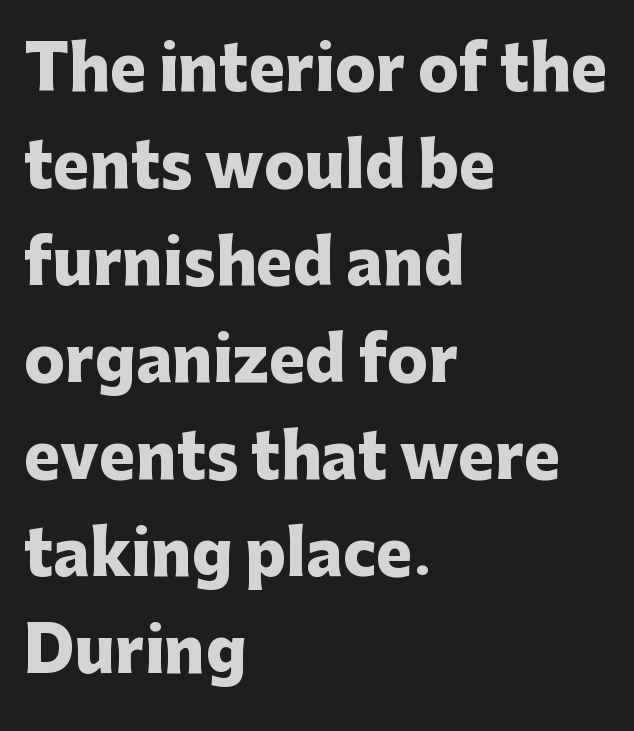
{"serif": "no", "italic": "no", "bold": "yes", "weight": "heavy", "width": "normal", "stroke_contrast": "low", "x_height": "medium", "monospaced": "no", "underline": "no", "align": "left", "line_spacing": "normal", "line_spacing_ratio": 1.59, "letter_spacing": "normal", "letter_spacing_em": 0.0, "glyph_px": 61}
